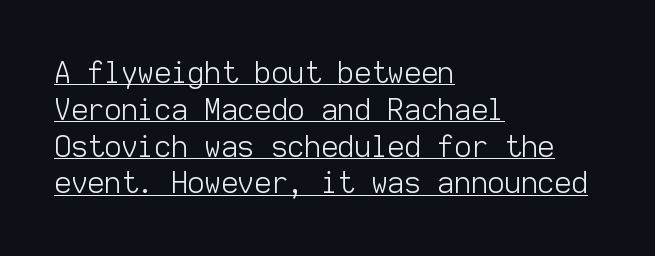
The passage shown is typed in a monospace face where columns stay perfectly aligned. The lettering stays uniformly vertical, giving the passage a roman look. The gaps between neighbouring characters are ordinary and unremarkable. Grotesque or geometric, the face here clearly has no serifs. On a weight scale, this lands at 450 or below. All the whitespace from short lines collects on the right.
